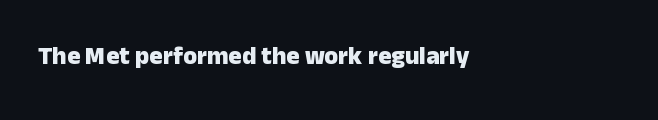
{"italic": "no", "bold": "yes", "underline": "no", "align": "left", "letter_spacing": "normal", "letter_spacing_em": 0.0, "glyph_px": 25}
